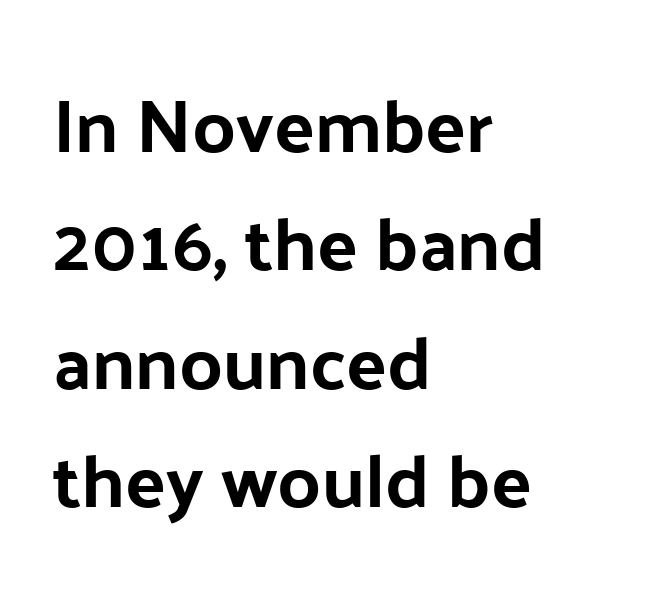
{"serif": "no", "italic": "no", "bold": "yes", "weight": "bold", "width": "normal", "stroke_contrast": "low", "x_height": "medium", "monospaced": "no", "underline": "no", "align": "left", "line_spacing": "normal", "line_spacing_ratio": 1.58, "letter_spacing": "normal", "letter_spacing_em": 0.0, "glyph_px": 75}
